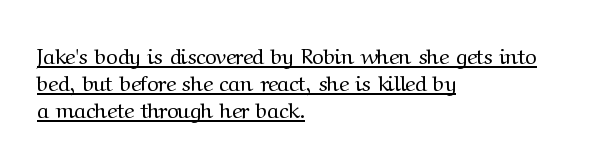
The image shows 22 px text type, upright; set left-aligned, line spacing 1.23x, normal letter spacing, underlined.
